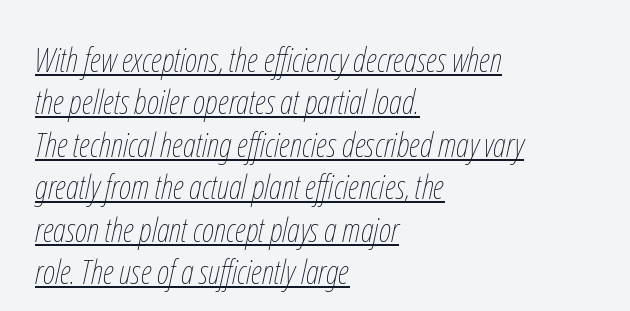
Q: Is the text bold? A: No.
Q: Is the text italic (slanted)? A: Yes, it leans right by about 12 degrees.
Q: Is the text underlined? A: Yes.
Q: How is the paragraph aligned? A: Left-aligned.
Q: Is the spacing between letters normal or unusually wide? A: Normal.
Q: Is the spacing between lines tight, normal or loose? A: Normal.
Q: Width (condensed, normal, or wide)? A: Condensed.
Q: Stroke contrast? A: Low.
Q: x-height? A: Medium.
Q: Monospaced? A: No.
